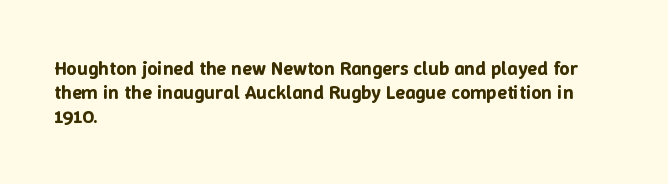
Does the lettering tilt? It doesn't — this is upright. The lines are quadded left. Unmarked baselines from the first word to the last. Characters follow at the spacing the type designer built in.
